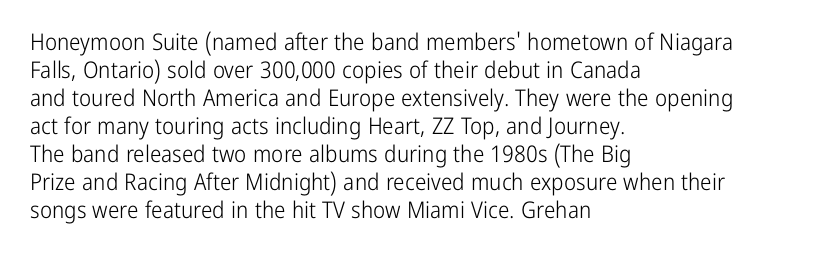
{"italic": "no", "bold": "no", "underline": "no", "align": "left", "line_spacing_ratio": 1.22, "letter_spacing": "normal", "letter_spacing_em": 0.0, "glyph_px": 23}
